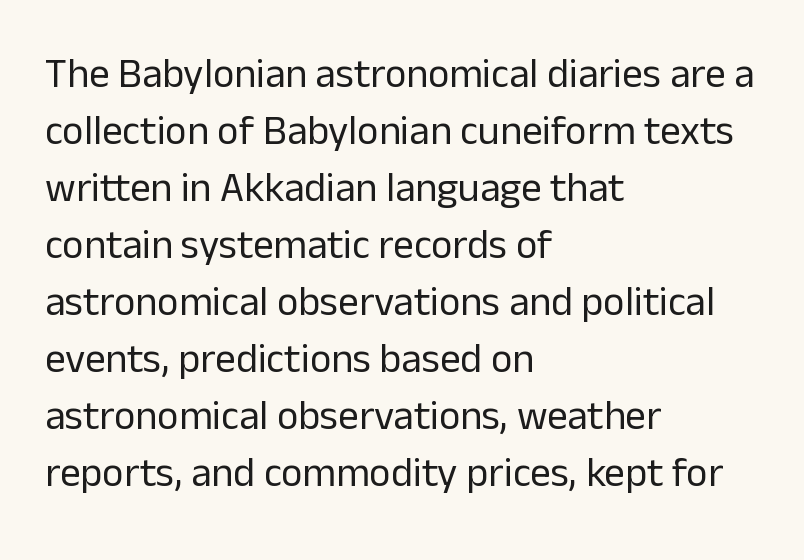
{"serif": "no", "italic": "no", "bold": "no", "weight": "regular", "width": "normal", "stroke_contrast": "low", "x_height": "medium", "monospaced": "no", "underline": "no", "align": "left", "line_spacing": "normal", "line_spacing_ratio": 1.39, "letter_spacing": "normal", "letter_spacing_em": 0.0, "glyph_px": 41}
